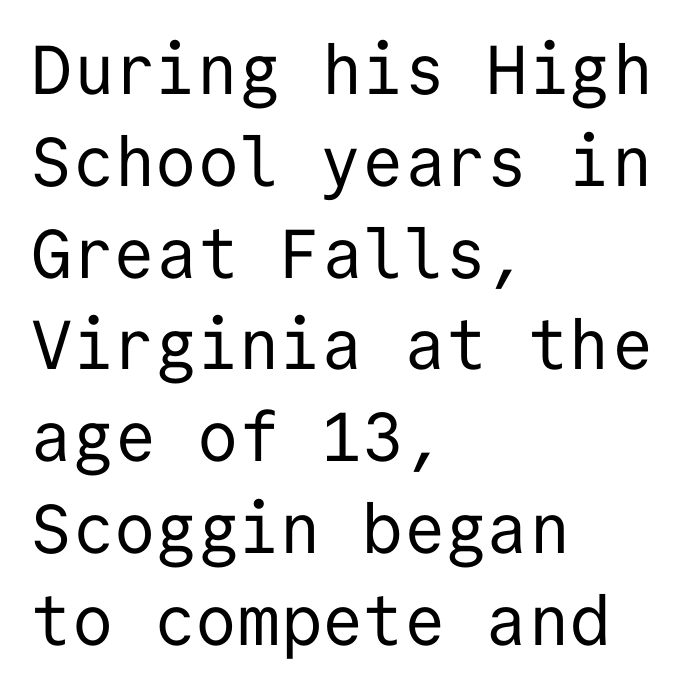
Q: Is the text bold? A: No.
Q: Is the text italic (slanted)? A: No, it is upright.
Q: Is the typeface a serif or a sans-serif typeface? A: Sans-serif.
Q: Is the text underlined? A: No.
Q: How is the paragraph aligned? A: Left-aligned.
Q: Is the spacing between letters normal or unusually wide? A: Normal.
Q: Is the spacing between lines tight, normal or loose? A: Normal.
Q: Width (condensed, normal, or wide)? A: Normal.
Q: Stroke contrast? A: Low.
Q: x-height? A: Medium.
Q: Monospaced? A: Yes.
